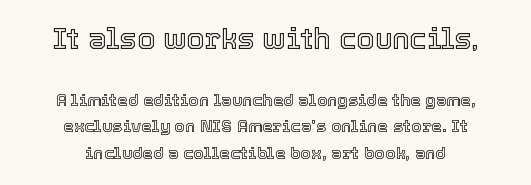
{"italic": "no", "width": "normal", "x_height": "medium", "monospaced": "no", "underline": "no", "align": "center", "line_spacing": "normal", "line_spacing_ratio": 1.55, "letter_spacing": "normal", "letter_spacing_em": 0.0, "larger_block": "first", "size_ratio": 1.71, "glyph_px": 29}
